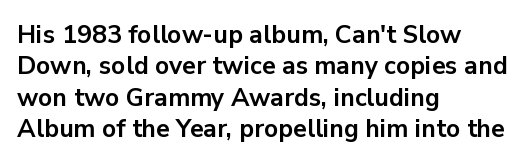
Q: Is the text bold? A: Yes.
Q: Is the text italic (slanted)? A: No, it is upright.
Q: Is the text underlined? A: No.
Q: How is the paragraph aligned? A: Left-aligned.
Q: Is the spacing between letters normal or unusually wide? A: Normal.
Q: Is the spacing between lines tight, normal or loose? A: Normal.
